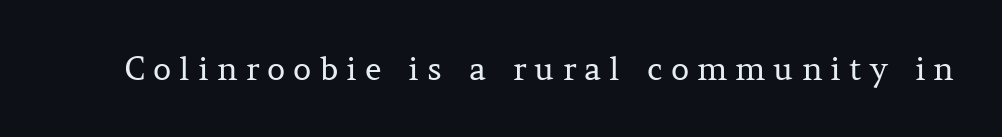
{"serif": "yes", "italic": "no", "bold": "no", "weight": "regular", "width": "normal", "stroke_contrast": "medium", "x_height": "medium", "monospaced": "no", "underline": "no", "letter_spacing": "wide", "letter_spacing_em": 0.25, "glyph_px": 32}
